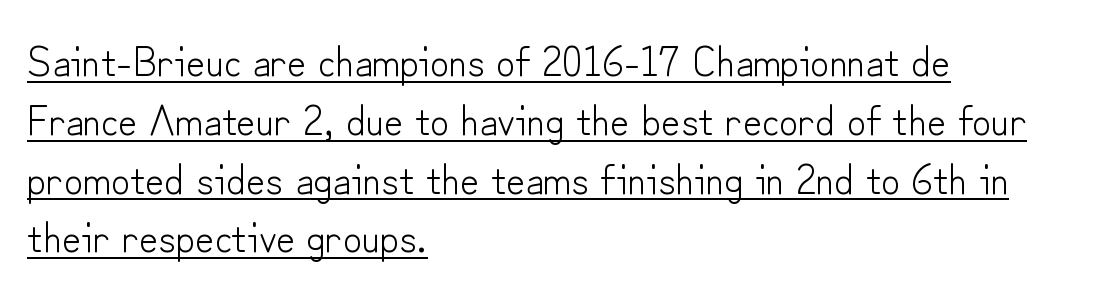
Q: Is the text bold? A: No.
Q: Is the text italic (slanted)? A: No, it is upright.
Q: Is the typeface a serif or a sans-serif typeface? A: Sans-serif.
Q: Is the text underlined? A: Yes.
Q: How is the paragraph aligned? A: Left-aligned.
Q: Is the spacing between letters normal or unusually wide? A: Normal.
Q: Is the spacing between lines tight, normal or loose? A: Normal.
Q: Width (condensed, normal, or wide)? A: Normal.
Q: Stroke contrast? A: Low.
Q: x-height? A: Small.
Q: Monospaced? A: No.
